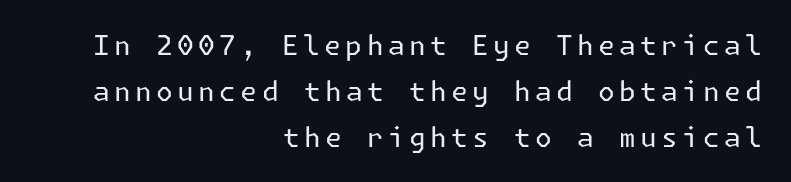
Leftover space on each line is placed entirely before the opening word. This is roman type, the default non-slanted kind. Quick note: interline space is typical. Stem width sits at or under what a default text font uses. Check under the words: just untouched page.
